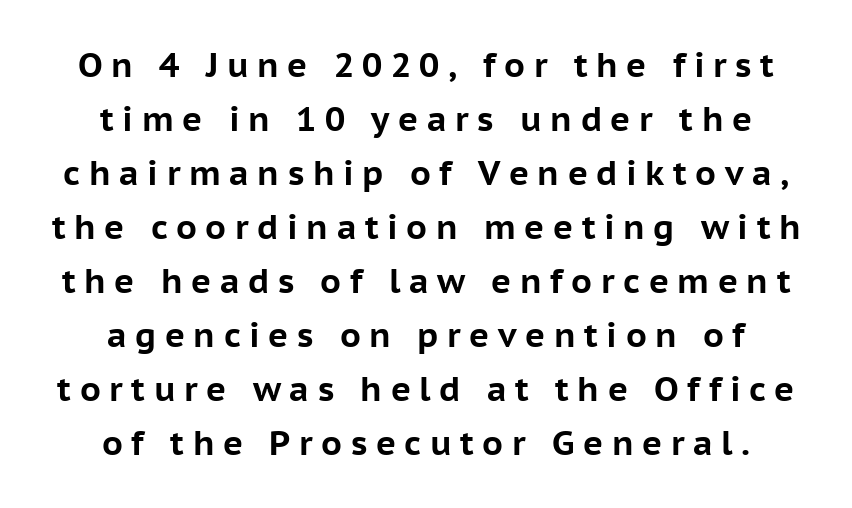
{"serif": "no", "italic": "no", "bold": "yes", "weight": "bold", "width": "normal", "stroke_contrast": "low", "x_height": "medium", "monospaced": "no", "underline": "no", "align": "center", "line_spacing": "normal", "line_spacing_ratio": 1.59, "letter_spacing": "wide", "letter_spacing_em": 0.25, "glyph_px": 34}
